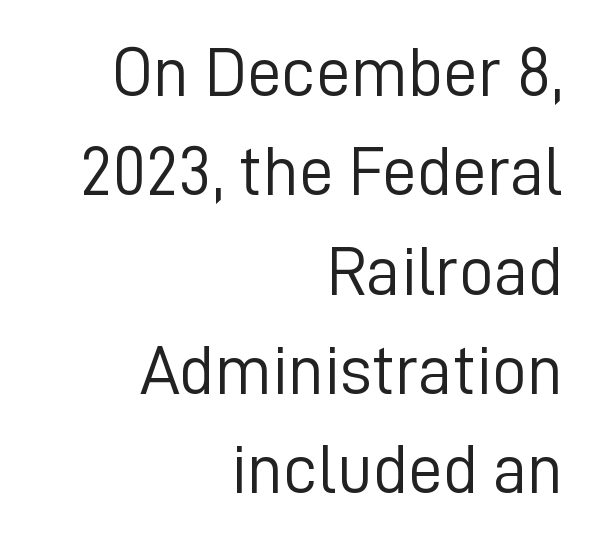
The font's upright variant was chosen for this text. Here the glyphs are tracked normally, forming tight word shapes. A light-to-regular cut is what we see here. Teacher's note: observe the even right margin — that is flush-right alignment. A typesetter would call this proportional, since set widths differ per character.
